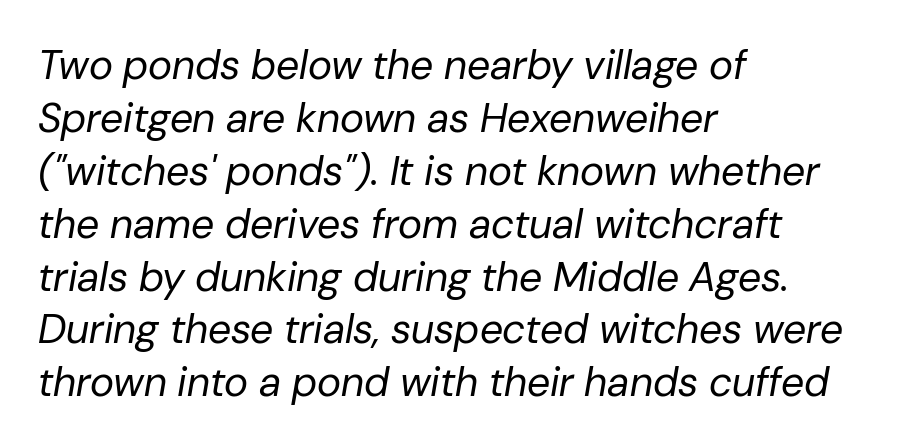
The image shows 41 px regular-weight type, italic (leaning right); set left-aligned, normal line spacing (1.29x), normal letter spacing, not underlined; low stroke contrast and a medium x-height.
